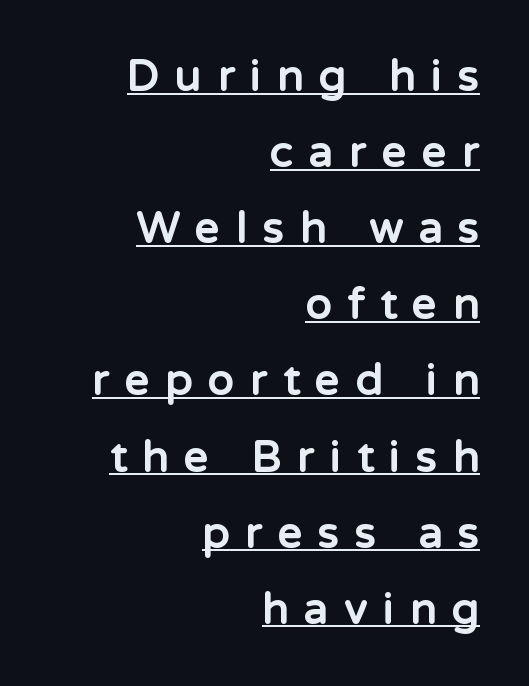
The image shows 43 px bold sans-serif type, upright; set right-aligned, line spacing 1.77x, unusually wide letter spacing (+0.37 em), underlined; low stroke contrast and a medium x-height.
